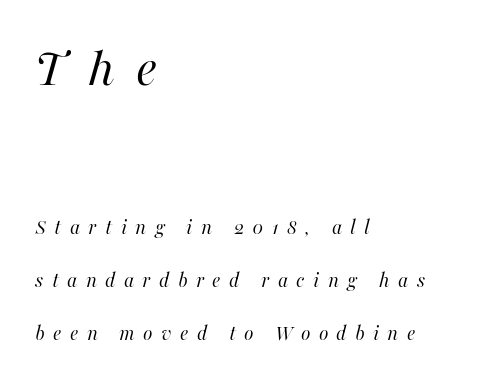
Between these two stacked blocks, the higher one wins on size. In terms of leading, this rendering errs on the spacious side. Unbolded letterforms with no extra heft. All the whitespace from short lines collects on the right. Here the glyphs are tracked loosely, breaking word shapes into spaced letters. Honestly, there is no underline to notice here at all.
